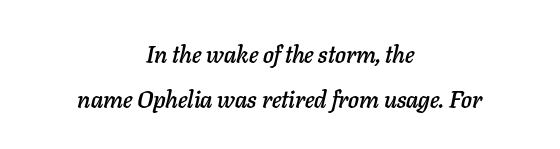
The image shows 24 px text type, italic (leaning right); set centered, line spacing 1.89x, normal letter spacing, not underlined.
